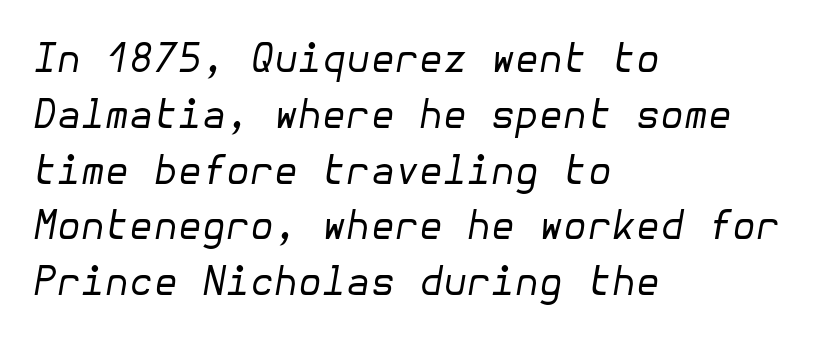
A light-to-regular cut is what we see here. Does the copy run flush right? No — it runs flush left. It's the slanting kind of type. The foot of each line stays bare and open. Short note: letters normally spaced. Vertical spacing — default.
